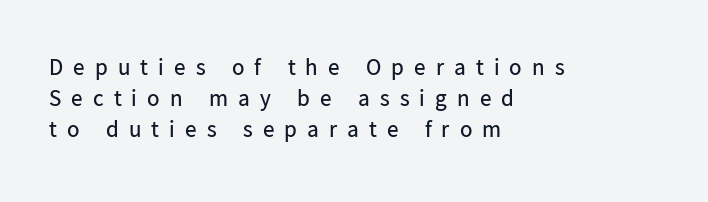
Q: Is the text bold? A: No.
Q: Is the text italic (slanted)? A: No, it is upright.
Q: Is the text underlined? A: No.
Q: How is the paragraph aligned? A: Left-aligned.
Q: Is the spacing between letters normal or unusually wide? A: Unusually wide.
Q: Is the spacing between lines tight, normal or loose? A: Normal.
